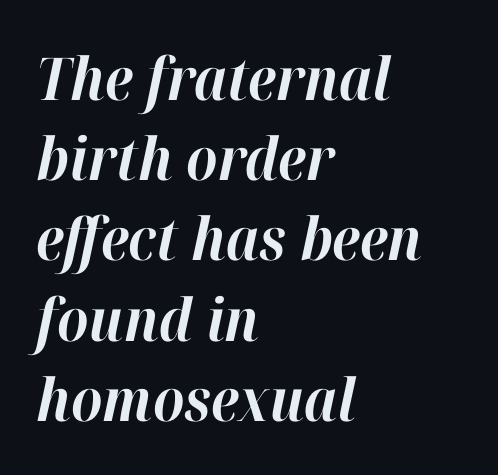
{"italic": "yes", "lean": "right", "slant_degrees": 12, "bold": "yes", "weight": "bold", "width": "normal", "stroke_contrast": "high", "x_height": "medium", "monospaced": "no", "underline": "no", "align": "left", "line_spacing": "normal", "line_spacing_ratio": 1.36, "letter_spacing": "normal", "letter_spacing_em": 0.0, "glyph_px": 59}
